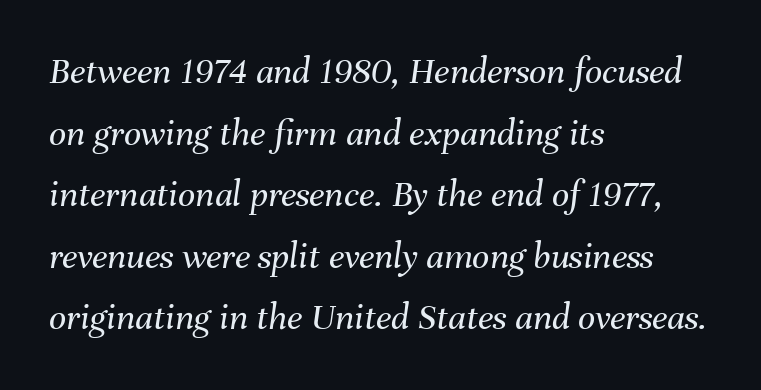
{"italic": "yes", "lean": "right", "slant_degrees": 8, "bold": "no", "weight": "regular", "width": "normal", "stroke_contrast": "medium", "x_height": "medium", "monospaced": "no", "underline": "no", "align": "left", "line_spacing": "normal", "line_spacing_ratio": 1.62, "letter_spacing": "normal", "letter_spacing_em": 0.0, "glyph_px": 38}
